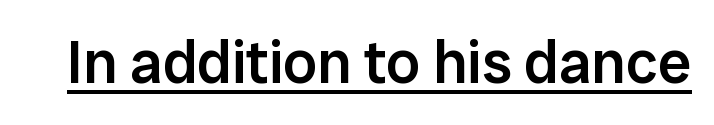
The face used here is rendered with its standard letterfit. The specimen includes a rule beneath the text block's lines. Notice how the stems are strictly vertical — no italics here. Unlike a traditional serif, this face leaves its strokes unadorned. Varying glyph widths throughout — classic text-font behaviour. Notice the strokes are somewhat thickened but not fully heavy: this is a semibold.
